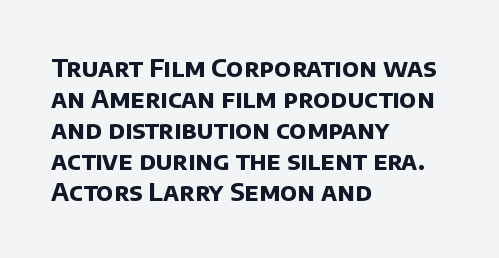
The image shows 25 px bold type; set left-aligned, line spacing 1.24x, normal letter spacing, not underlined.
